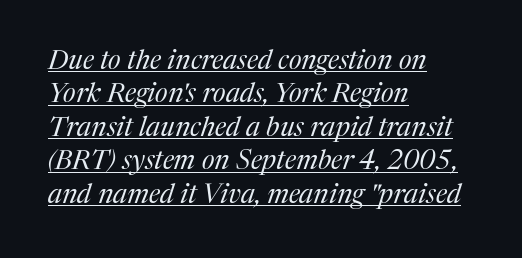
{"italic": "yes", "lean": "right", "slant_degrees": 17, "bold": "no", "underline": "yes", "align": "left", "line_spacing_ratio": 1.24, "letter_spacing": "normal", "letter_spacing_em": 0.0, "glyph_px": 27}
